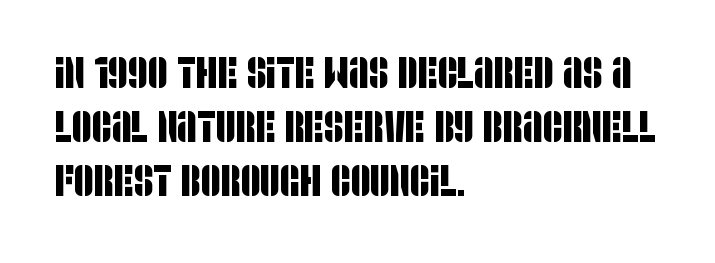
Q: Is the typeface a serif or a sans-serif typeface? A: Sans-serif.
Q: Is the text underlined? A: No.
Q: How is the paragraph aligned? A: Left-aligned.
Q: Is the spacing between letters normal or unusually wide? A: Normal.
Q: Is the spacing between lines tight, normal or loose? A: Normal.
Q: Width (condensed, normal, or wide)? A: Condensed.
Q: Stroke contrast? A: Low.
Q: x-height? A: Large.
Q: Monospaced? A: No.
